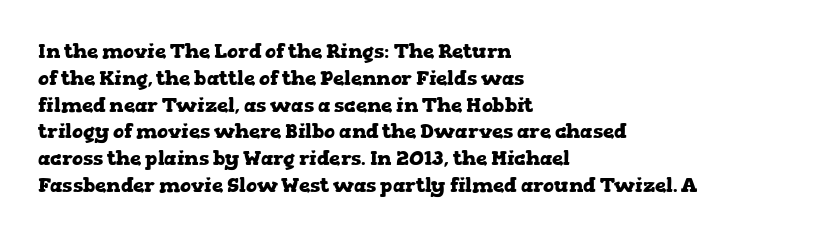
{"italic": "no", "bold": "yes", "underline": "no", "align": "left", "line_spacing": "normal", "line_spacing_ratio": 1.34, "letter_spacing": "normal", "letter_spacing_em": 0.0, "glyph_px": 20}
